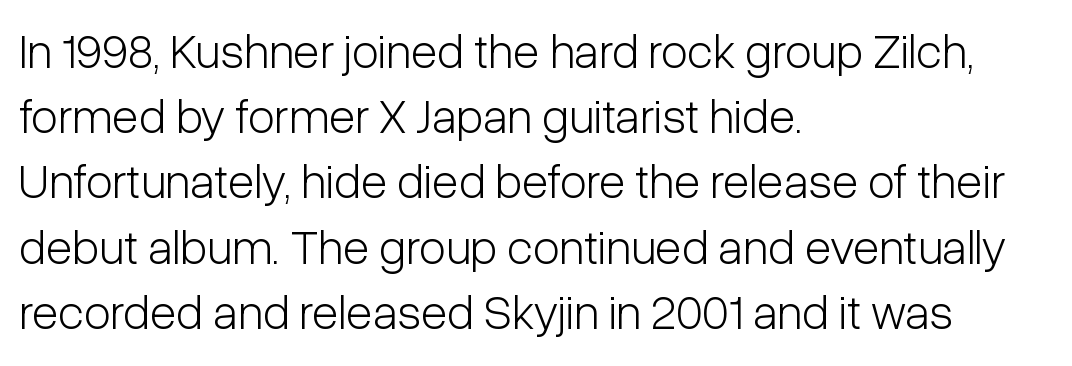
{"serif": "no", "italic": "no", "bold": "no", "weight": "light", "width": "condensed", "stroke_contrast": "low", "x_height": "medium", "monospaced": "no", "underline": "no", "align": "left", "line_spacing": "normal", "line_spacing_ratio": 1.33, "letter_spacing": "normal", "letter_spacing_em": 0.0, "glyph_px": 49}
